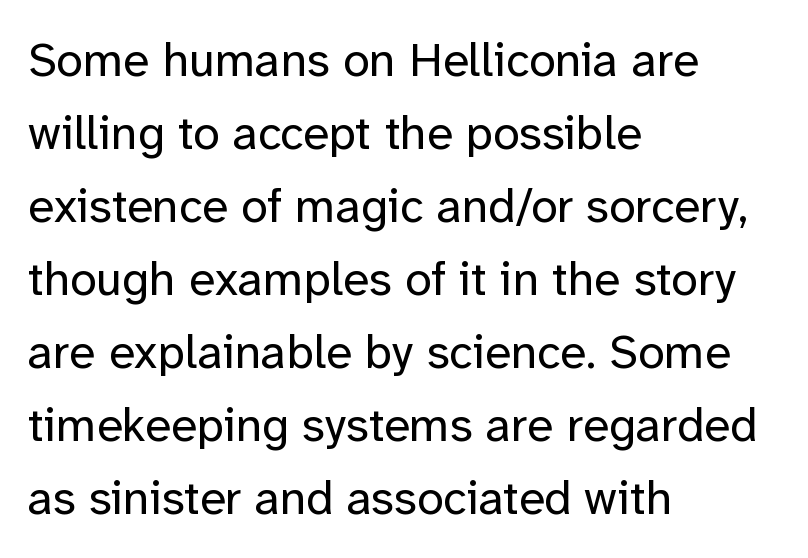
These lines are rendered in a variable-pitch font. This block has exactly the height ordinary leading produces. The specimen reads as upright at a glance. The passage shown is not bold in any degree. Lines of text with bare space underneath. The face used here is rendered with its standard letterfit.
